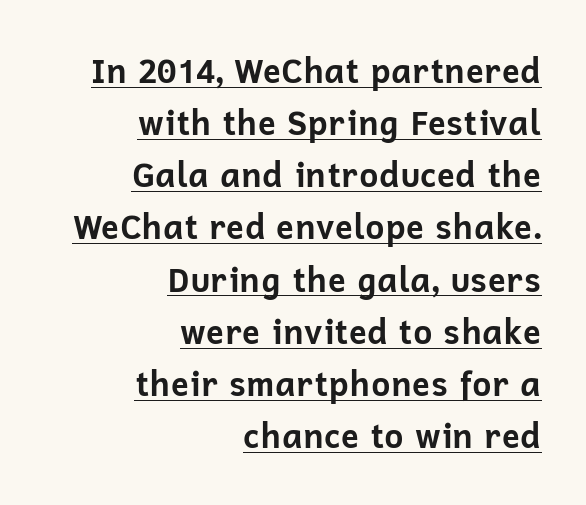
Q: Is the text bold? A: Yes.
Q: Is the text italic (slanted)? A: No, it is upright.
Q: Is the typeface a serif or a sans-serif typeface? A: Sans-serif.
Q: Is the text underlined? A: Yes.
Q: How is the paragraph aligned? A: Right-aligned.
Q: Is the spacing between letters normal or unusually wide? A: Normal.
Q: Is the spacing between lines tight, normal or loose? A: Normal.
Q: Width (condensed, normal, or wide)? A: Normal.
Q: Stroke contrast? A: Low.
Q: x-height? A: Medium.
Q: Monospaced? A: No.
